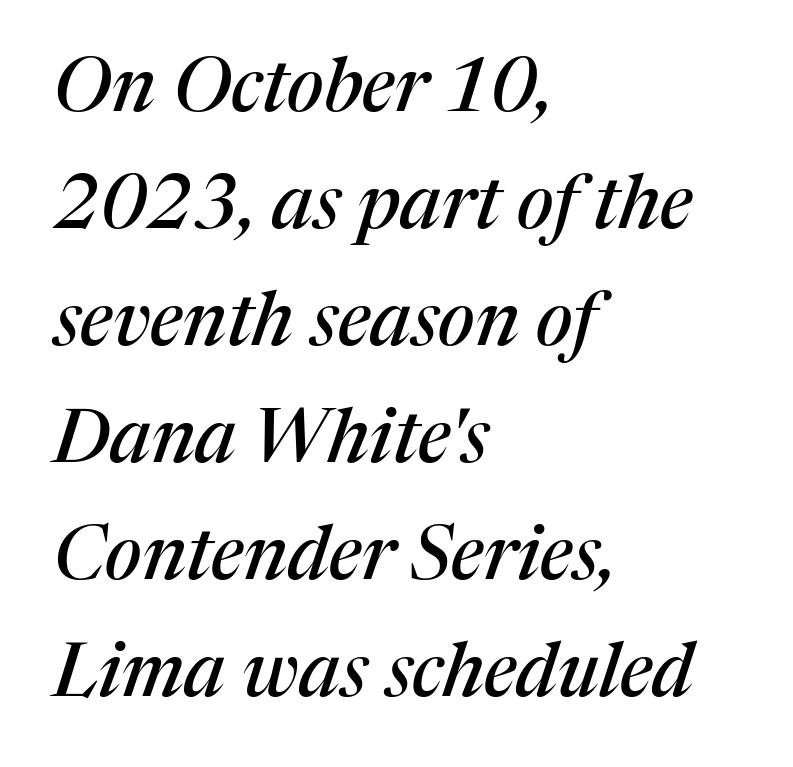
{"serif": "yes", "italic": "yes", "lean": "right", "slant_degrees": 17, "width": "normal", "stroke_contrast": "medium", "x_height": "medium", "monospaced": "no", "underline": "no", "align": "left", "line_spacing": "normal", "line_spacing_ratio": 1.56, "letter_spacing": "normal", "letter_spacing_em": 0.0, "glyph_px": 75}
